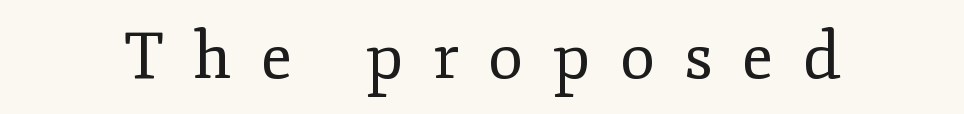
{"serif": "yes", "italic": "no", "bold": "no", "weight": "regular", "width": "normal", "stroke_contrast": "low", "x_height": "small", "monospaced": "no", "underline": "no", "letter_spacing": "wide", "letter_spacing_em": 0.45, "glyph_px": 65}
